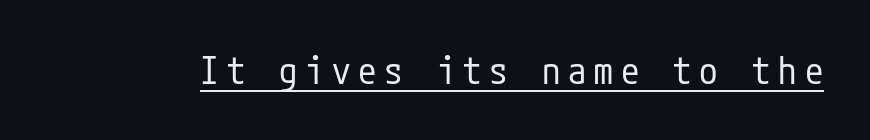
Heaviness? Minimal to ordinary, like unemphasized prose. Posture: straight, roman, zero tilt. No feet cap the strokes, marking this as sans-serif type. Notice how a bar underscores the lettering throughout. Students, note that the glyphs here are deliberately spaced far apart.
